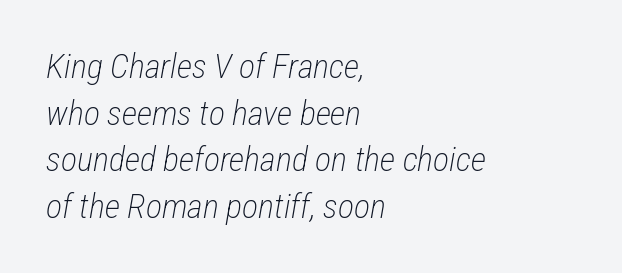
{"italic": "yes", "lean": "right", "slant_degrees": 12, "bold": "no", "weight": "light", "width": "condensed", "stroke_contrast": "low", "x_height": "medium", "monospaced": "no", "underline": "no", "align": "left", "line_spacing": "normal", "line_spacing_ratio": 1.37, "letter_spacing": "normal", "letter_spacing_em": 0.0, "glyph_px": 34}
